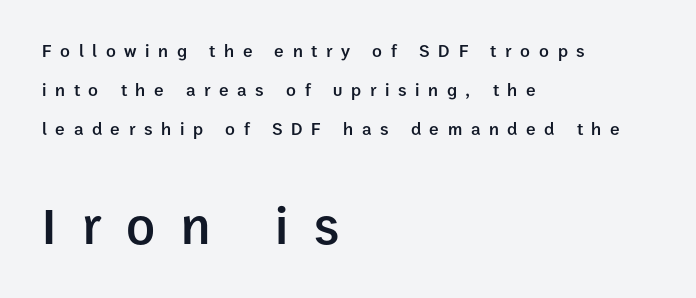
The image shows 53 px semibold sans-serif type, upright; set left-aligned, loose line spacing (2.16x), unusually wide letter spacing (+0.48 em), not underlined; the second (bottom) block is 2.94x larger; low stroke contrast and a medium x-height.
